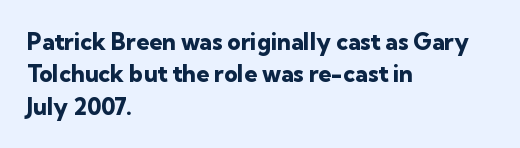
Q: Is the text bold? A: Yes.
Q: Is the text italic (slanted)? A: No, it is upright.
Q: Is the text underlined? A: No.
Q: How is the paragraph aligned? A: Left-aligned.
Q: Is the spacing between letters normal or unusually wide? A: Normal.
Q: Is the spacing between lines tight, normal or loose? A: Normal.
